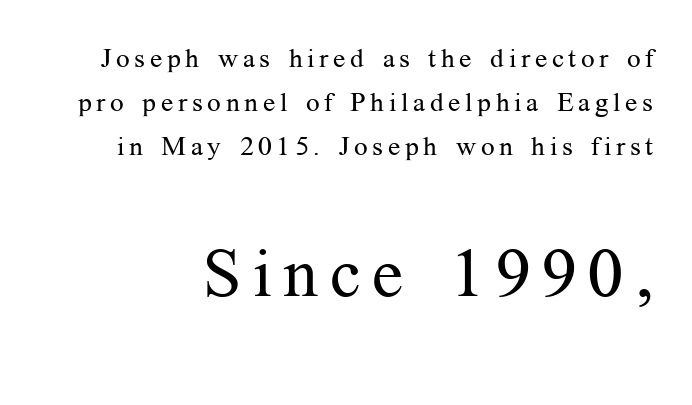
Q: Is the text bold? A: No.
Q: Is the text italic (slanted)? A: No, it is upright.
Q: Is the typeface a serif or a sans-serif typeface? A: Serif.
Q: Is the text underlined? A: No.
Q: Is the spacing between lines tight, normal or loose? A: Normal.
Q: Which block of text is set in a larger size, the first (top) or the second (bottom)? A: The second (bottom) one.
Q: Width (condensed, normal, or wide)? A: Normal.
Q: Stroke contrast? A: Medium.
Q: x-height? A: Medium.
Q: Monospaced? A: No.
